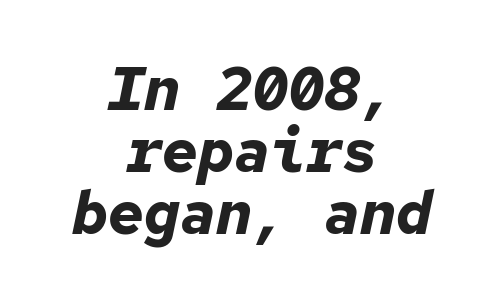
Q: Is the text bold? A: Yes.
Q: Is the text italic (slanted)? A: Yes, it leans right by about 12 degrees.
Q: Is the text underlined? A: No.
Q: How is the paragraph aligned? A: Centered.
Q: Is the spacing between letters normal or unusually wide? A: Normal.
Q: Is the spacing between lines tight, normal or loose? A: Tight.
Q: Width (condensed, normal, or wide)? A: Normal.
Q: Stroke contrast? A: Low.
Q: x-height? A: Medium.
Q: Monospaced? A: Yes.
